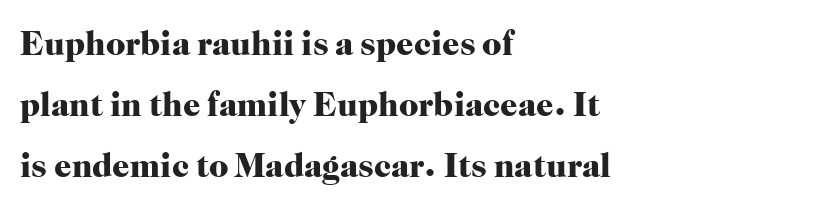
The lettering holds an erect, upright posture throughout. The typesetting leans heavy: a genuine bold. Tracking value appears to be zero — textbook default spacing. Horizontally, the lines are justified to the leading edge only. You could not count columns in this text — the font is proportionally spaced. Are there feet on the stems? There are — it's a serif.
